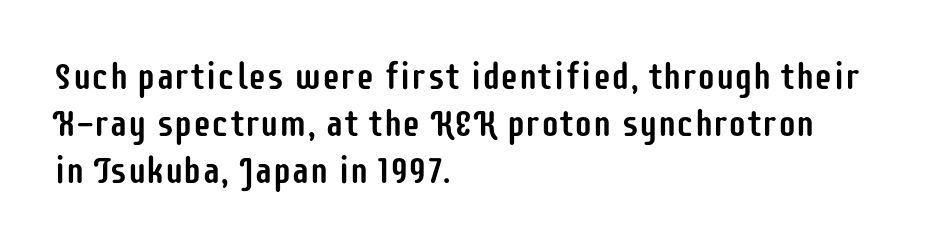
{"serif": "no", "italic": "no", "width": "condensed", "stroke_contrast": "low", "x_height": "large", "monospaced": "no", "underline": "no", "align": "left", "line_spacing": "normal", "line_spacing_ratio": 1.27, "letter_spacing": "normal", "letter_spacing_em": 0.0, "glyph_px": 37}
